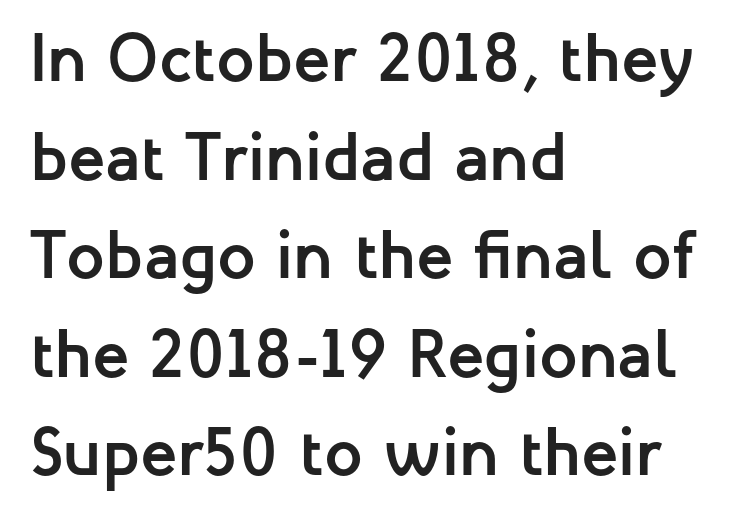
Q: Is the text bold? A: Yes.
Q: Is the text italic (slanted)? A: No, it is upright.
Q: Is the typeface a serif or a sans-serif typeface? A: Sans-serif.
Q: Is the text underlined? A: No.
Q: How is the paragraph aligned? A: Left-aligned.
Q: Is the spacing between letters normal or unusually wide? A: Normal.
Q: Is the spacing between lines tight, normal or loose? A: Normal.
Q: Width (condensed, normal, or wide)? A: Normal.
Q: Stroke contrast? A: Low.
Q: x-height? A: Medium.
Q: Monospaced? A: No.
